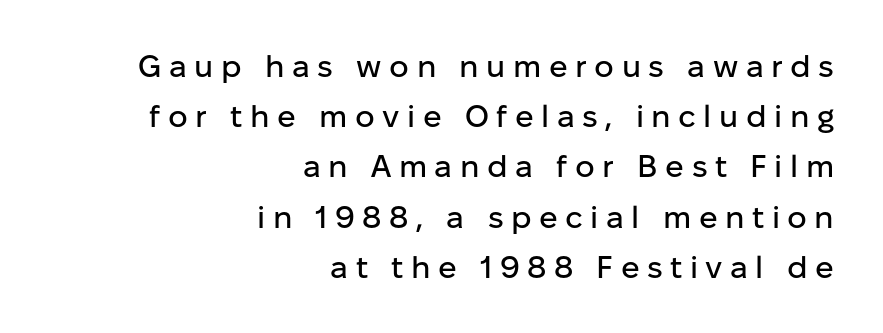
{"serif": "no", "italic": "no", "width": "normal", "stroke_contrast": "low", "x_height": "medium", "monospaced": "no", "underline": "no", "align": "right", "line_spacing": "normal", "line_spacing_ratio": 1.62, "letter_spacing": "wide", "letter_spacing_em": 0.24, "glyph_px": 31}
